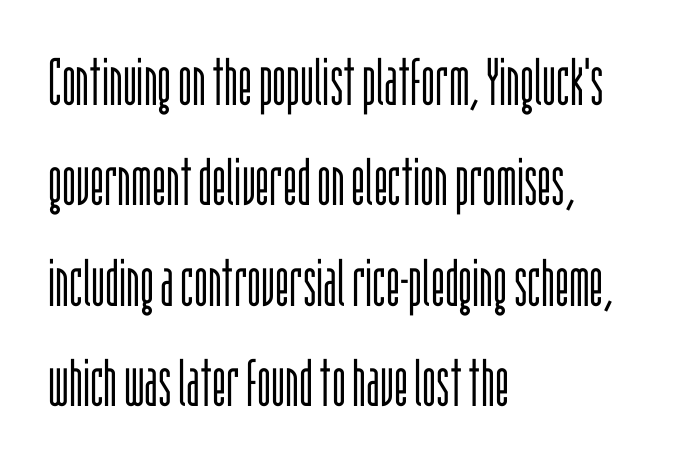
Q: Is the text bold? A: No.
Q: Is the text italic (slanted)? A: No, it is upright.
Q: Is the typeface a serif or a sans-serif typeface? A: Sans-serif.
Q: Is the text underlined? A: No.
Q: How is the paragraph aligned? A: Left-aligned.
Q: Is the spacing between letters normal or unusually wide? A: Normal.
Q: Is the spacing between lines tight, normal or loose? A: Normal.
Q: Width (condensed, normal, or wide)? A: Condensed.
Q: Stroke contrast? A: Low.
Q: x-height? A: Large.
Q: Monospaced? A: No.
